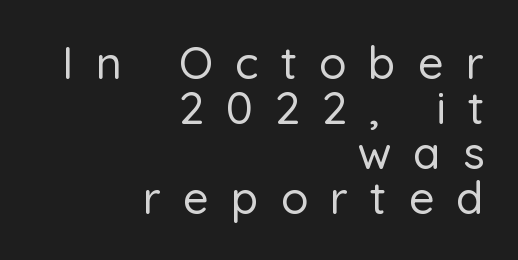
The image shows 45 px sans-serif type, upright; set right-aligned, tight line spacing (1.0x), unusually wide letter spacing (+0.49 em), not underlined; low stroke contrast and a medium x-height.
